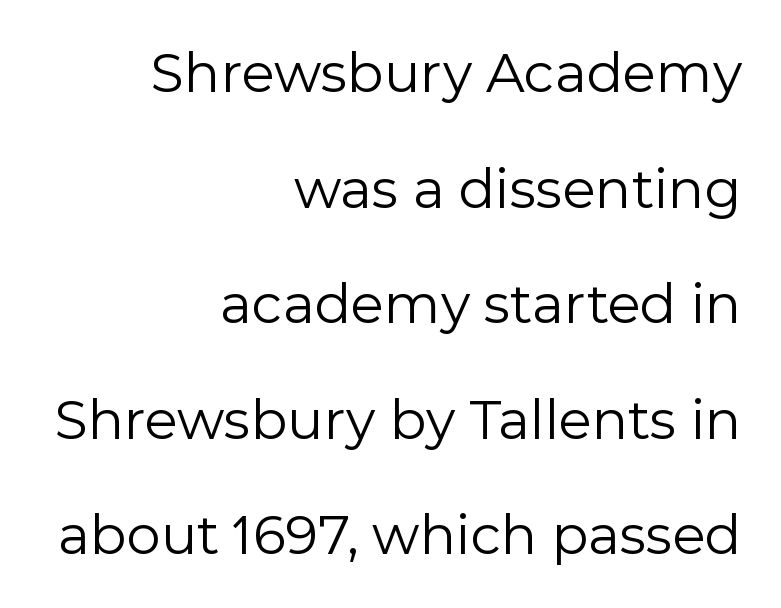
Glance below the letters and you will spot only blank space. Character widths vary here, with narrow letters taking less room than wide ones. The type family on display is of the sans-serif kind. Stems and bowls with no extra thickness — not bold.
